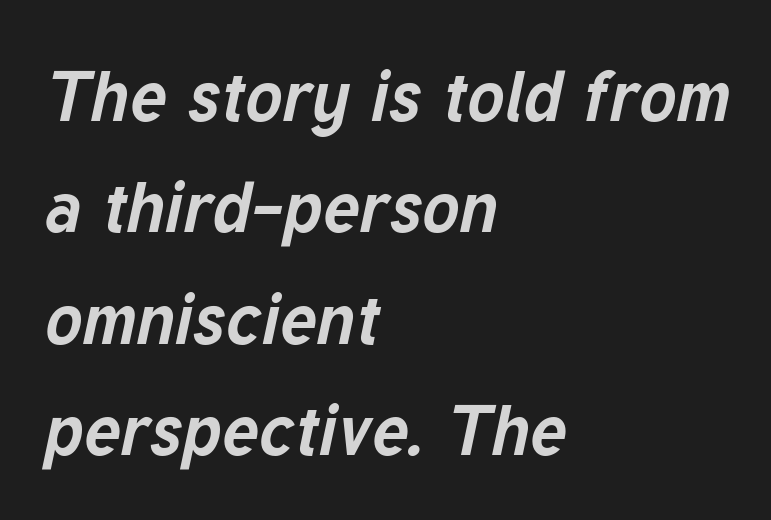
The image shows 70 px bold type, italic (leaning right); set left-aligned, normal line spacing (1.59x), normal letter spacing, not underlined; low stroke contrast and a medium x-height.
